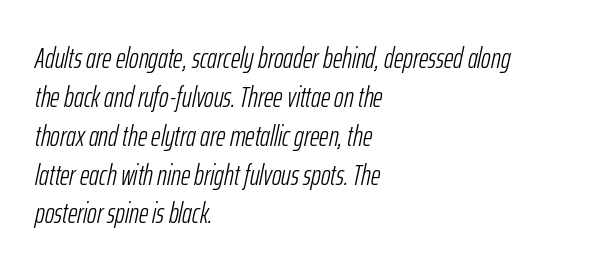
A student would call this left alignment; a typographer would say flush left, rag right. Looking at the ascenders, they clearly lean. Does the leading feel generous? No, just average. Unbolded letterforms with no extra heft. You could not count columns in this text — the font is proportionally spaced. The letterforms sit shoulder to shoulder at normal distance.
